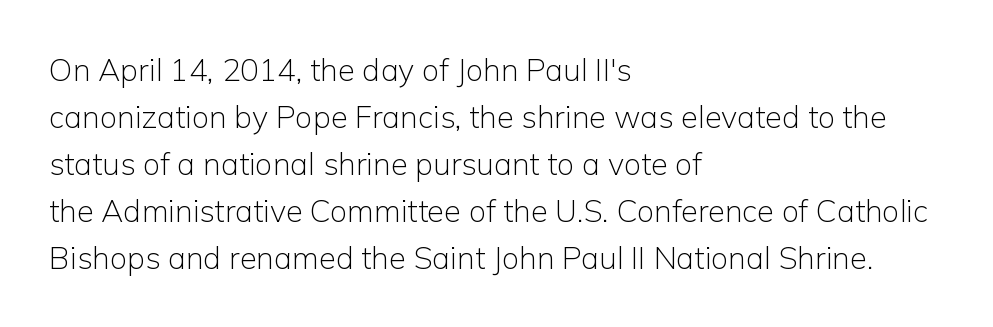
Q: Is the text bold? A: No.
Q: Is the text italic (slanted)? A: No, it is upright.
Q: Is the typeface a serif or a sans-serif typeface? A: Sans-serif.
Q: Is the text underlined? A: No.
Q: How is the paragraph aligned? A: Left-aligned.
Q: Is the spacing between letters normal or unusually wide? A: Normal.
Q: Is the spacing between lines tight, normal or loose? A: Normal.
Q: Width (condensed, normal, or wide)? A: Normal.
Q: Stroke contrast? A: Low.
Q: x-height? A: Medium.
Q: Monospaced? A: No.
